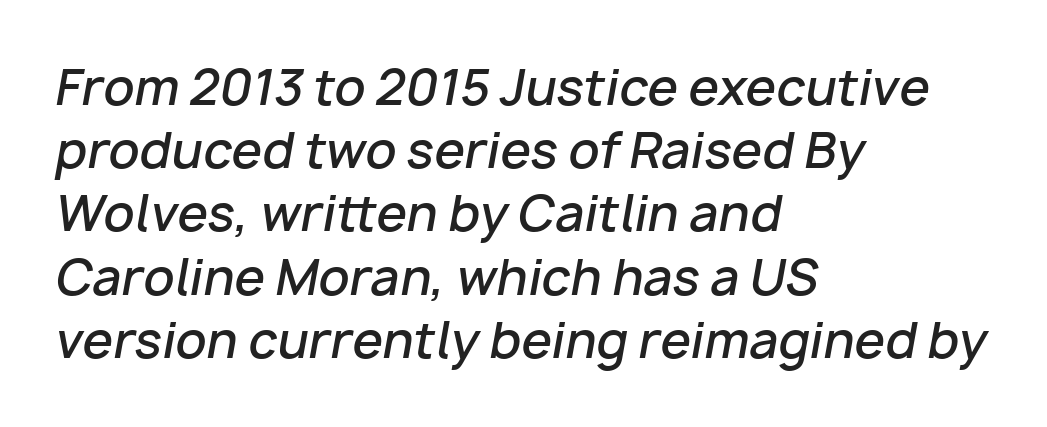
The image shows 49 px semibold type, italic (leaning right); set left-aligned, normal line spacing (1.29x), normal letter spacing, not underlined; low stroke contrast and a medium x-height.
